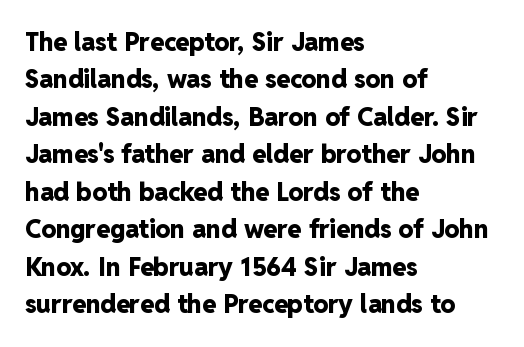
Baseline-to-baseline distance is the conventional proportion of letter height. The typesetter chose a ragged-right arrangement here. The zone under the glyphs is completely vacant. Typesetter's note: full bold, strokes at maximum text heaviness. In terms of posture, this sample is upright. The horizontal fit of the characters is conventional and even.
